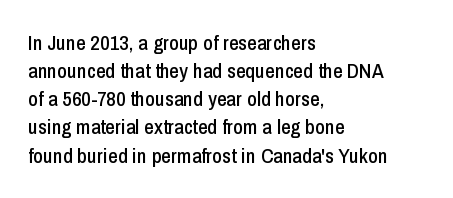
Q: Is the text italic (slanted)? A: No, it is upright.
Q: Is the text underlined? A: No.
Q: How is the paragraph aligned? A: Left-aligned.
Q: Is the spacing between letters normal or unusually wide? A: Normal.
Q: Is the spacing between lines tight, normal or loose? A: Normal.
